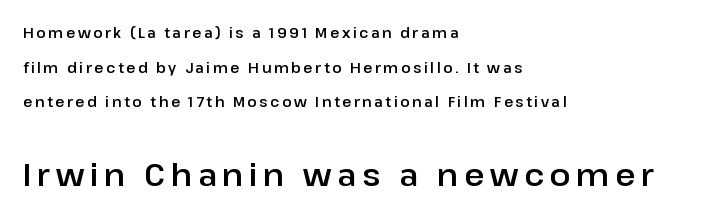
Q: Is the text italic (slanted)? A: No, it is upright.
Q: Is the typeface a serif or a sans-serif typeface? A: Sans-serif.
Q: Is the text underlined? A: No.
Q: How is the paragraph aligned? A: Left-aligned.
Q: Is the spacing between lines tight, normal or loose? A: Loose.
Q: Which block of text is set in a larger size, the first (top) or the second (bottom)? A: The second (bottom) one.
Q: Width (condensed, normal, or wide)? A: Normal.
Q: Stroke contrast? A: Low.
Q: x-height? A: Medium.
Q: Monospaced? A: No.
